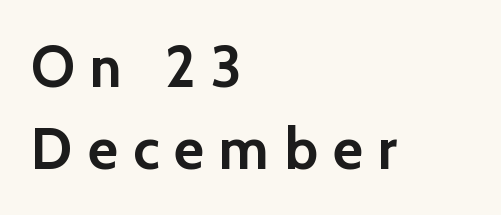
The image shows 58 px semibold sans-serif type, upright; set left-aligned, normal line spacing (1.41x), unusually wide letter spacing (+0.26 em), not underlined; low stroke contrast and a medium x-height.
